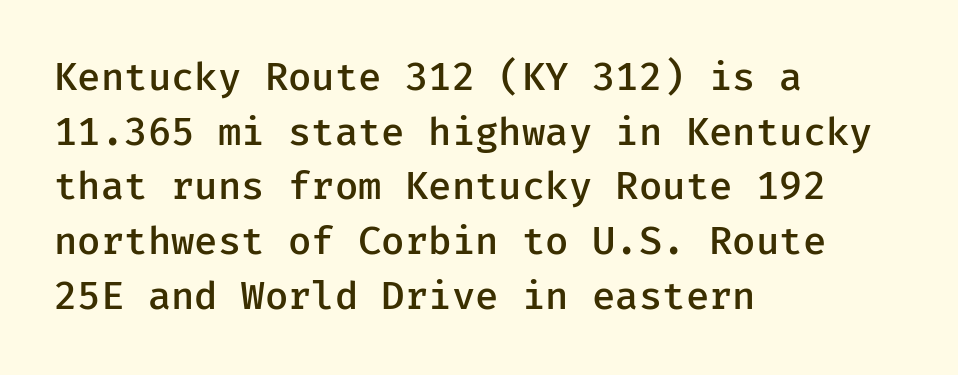
Plain, unruled lines of type. The letters sit at their default tracking, neither squeezed nor spread. Horizontal alignment here is leftward, the default for most running prose. Typographic density is moderately raised because the face is semibold. A typesetter would label this face a sans. Characters remain perfectly vertical along every line.
